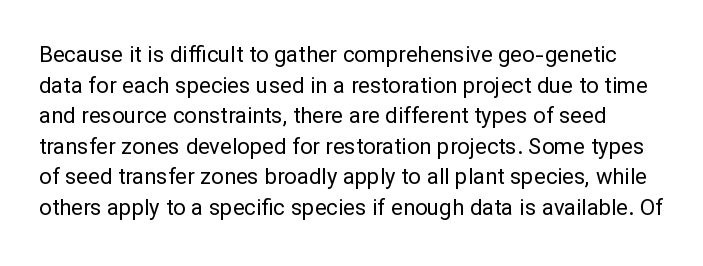
The image shows 22 px text type, upright; set normal line spacing (1.39x), normal letter spacing, not underlined.
